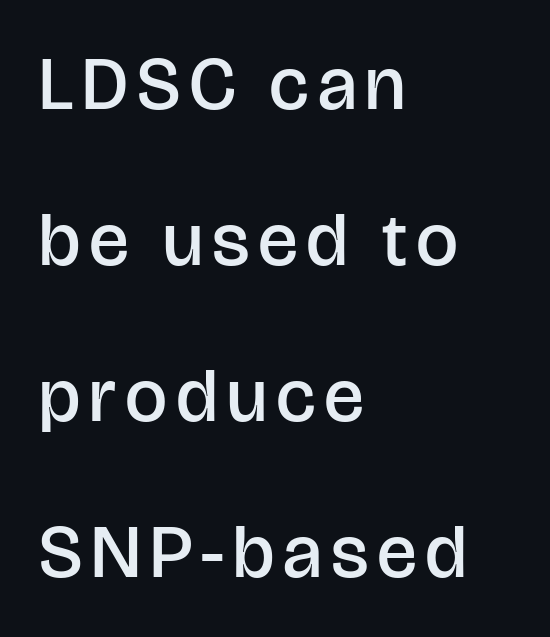
{"serif": "no", "italic": "no", "bold": "semi", "weight": "semibold", "width": "normal", "stroke_contrast": "low", "x_height": "large", "monospaced": "no", "underline": "no", "align": "left", "line_spacing": "loose", "line_spacing_ratio": 2.08, "glyph_px": 75}
